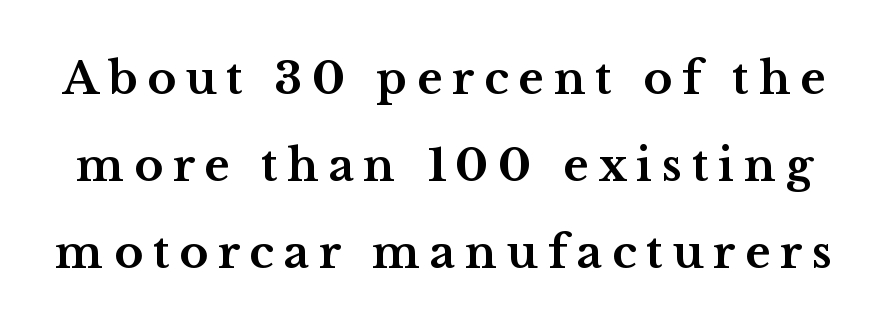
Q: Is the text bold? A: Yes.
Q: Is the text italic (slanted)? A: No, it is upright.
Q: Is the typeface a serif or a sans-serif typeface? A: Serif.
Q: Is the text underlined? A: No.
Q: Is the spacing between letters normal or unusually wide? A: Unusually wide.
Q: Is the spacing between lines tight, normal or loose? A: Loose.
Q: Width (condensed, normal, or wide)? A: Wide.
Q: Stroke contrast? A: Medium.
Q: x-height? A: Medium.
Q: Monospaced? A: No.
